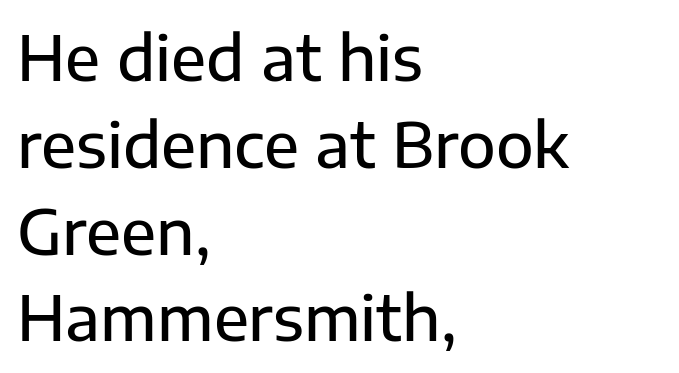
Q: Is the text italic (slanted)? A: No, it is upright.
Q: Is the typeface a serif or a sans-serif typeface? A: Sans-serif.
Q: Is the text underlined? A: No.
Q: How is the paragraph aligned? A: Left-aligned.
Q: Is the spacing between letters normal or unusually wide? A: Normal.
Q: Is the spacing between lines tight, normal or loose? A: Normal.
Q: Width (condensed, normal, or wide)? A: Normal.
Q: Stroke contrast? A: Low.
Q: x-height? A: Medium.
Q: Monospaced? A: No.
